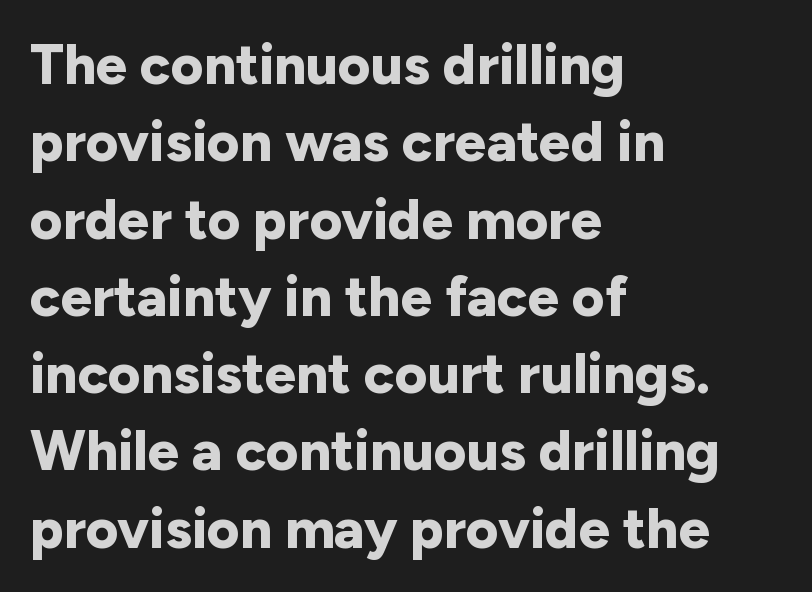
Letterform terminals end flat and unadorned throughout the passage. There is no visible air inserted between adjacent glyphs. No italicization has been applied; the sample stays upright. Summary of vertical rhythm: regular, with standard interline spacing. Check the space under the baseline: it is left empty.
